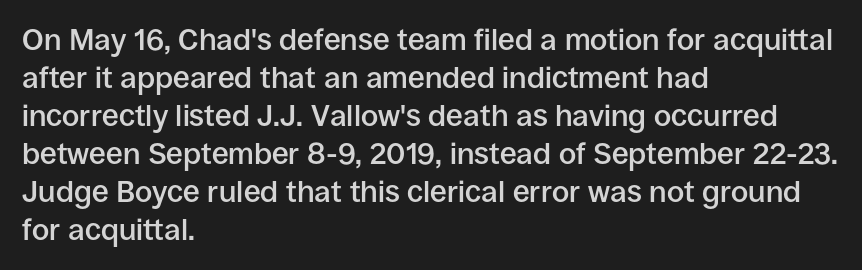
{"serif": "no", "italic": "no", "bold": "semi", "weight": "semibold", "width": "normal", "stroke_contrast": "low", "x_height": "large", "monospaced": "no", "underline": "no", "align": "left", "line_spacing": "normal", "line_spacing_ratio": 1.27, "letter_spacing": "normal", "letter_spacing_em": 0.0, "glyph_px": 30}
